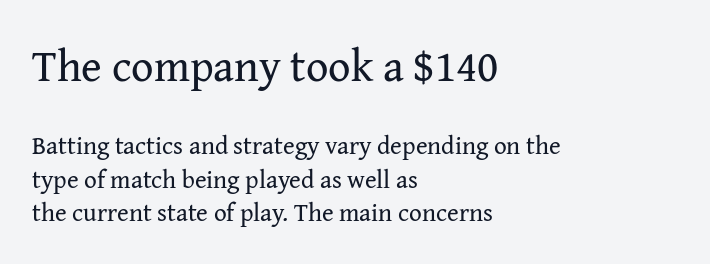
The image shows 44 px regular-weight serif type, upright; set left-aligned, normal line spacing (1.34x), normal letter spacing, not underlined; the first (top) block is 1.76x larger; medium stroke contrast and a medium x-height.
